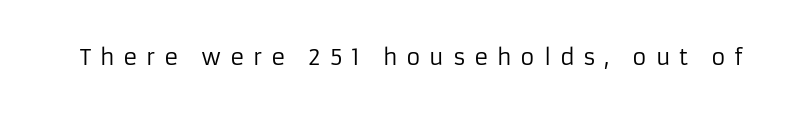
Tracking value appears strongly positive — letters spread wide. The specimen reads as upright at a glance. On a weight scale, this lands at 450 or below. Decoration check: the copy has no underline.
